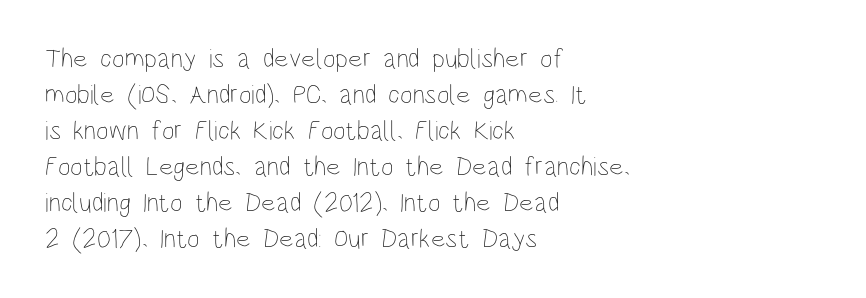
{"italic": "no", "bold": "no", "underline": "no", "align": "left", "line_spacing": "normal", "line_spacing_ratio": 1.33, "letter_spacing": "normal", "letter_spacing_em": 0.0, "glyph_px": 27}
